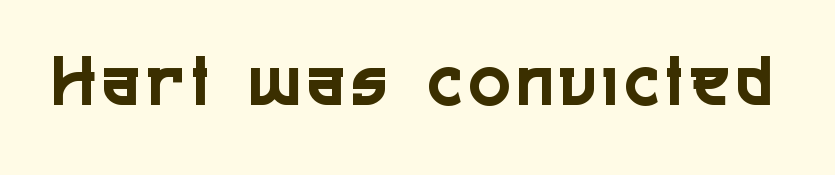
{"serif": "no", "italic": "no", "width": "condensed", "x_height": "medium", "monospaced": "no", "underline": "no", "glyph_px": 76}
